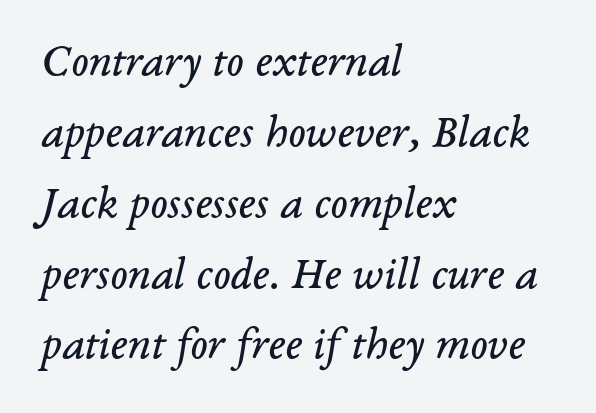
{"serif": "yes", "italic": "yes", "lean": "right", "slant_degrees": 14, "bold": "no", "weight": "regular", "width": "normal", "stroke_contrast": "low", "x_height": "medium", "monospaced": "no", "underline": "no", "align": "left", "line_spacing": "normal", "line_spacing_ratio": 1.54, "letter_spacing": "normal", "letter_spacing_em": 0.0, "glyph_px": 46}
